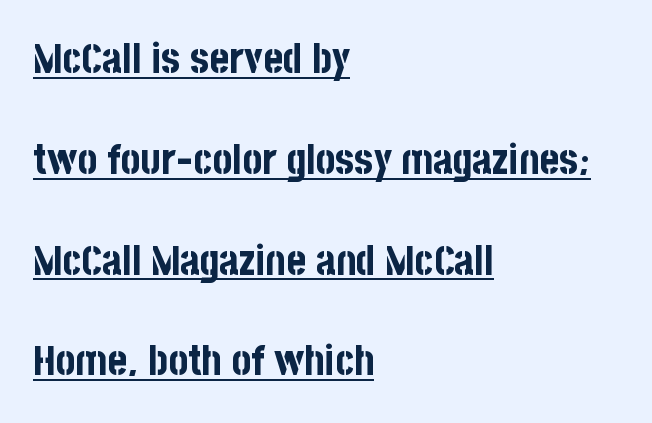
{"serif": "no", "italic": "no", "bold": "yes", "weight": "bold", "width": "condensed", "stroke_contrast": "low", "x_height": "large", "monospaced": "no", "underline": "yes", "align": "left", "line_spacing": "loose", "line_spacing_ratio": 2.4, "letter_spacing": "normal", "letter_spacing_em": 0.0, "glyph_px": 42}
